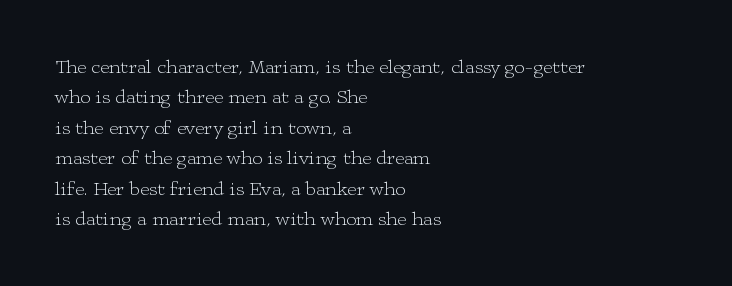
The image shows 20 px text type, upright; set left-aligned, normal line spacing (1.52x), normal letter spacing, not underlined.
